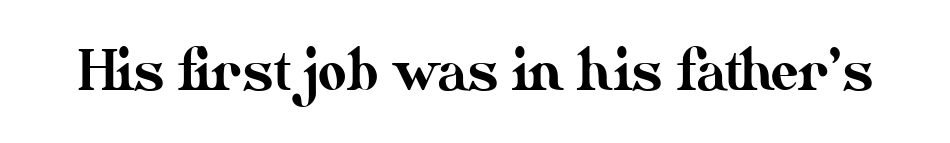
The image shows 55 px text type, upright; set normal letter spacing, not underlined; medium stroke contrast and a small x-height.
